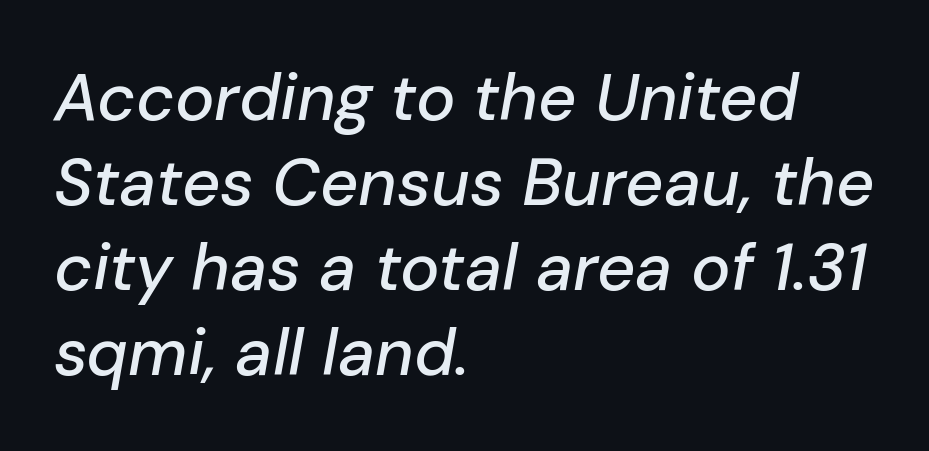
The image shows 66 px text type, italic (leaning right); set left-aligned, normal line spacing (1.29x), normal letter spacing, not underlined; low stroke contrast and a medium x-height.
